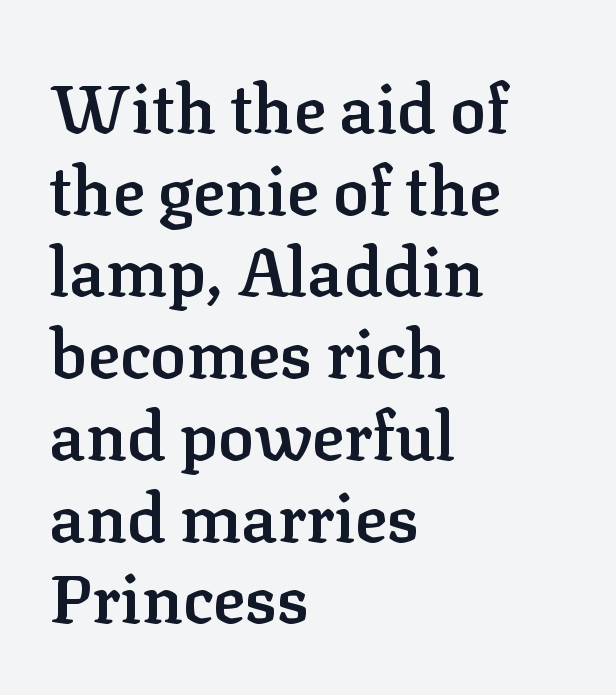
Q: Is the text bold? A: Semi-bold.
Q: Is the text italic (slanted)? A: No, it is upright.
Q: Is the typeface a serif or a sans-serif typeface? A: Serif.
Q: Is the text underlined? A: No.
Q: How is the paragraph aligned? A: Left-aligned.
Q: Is the spacing between letters normal or unusually wide? A: Normal.
Q: Width (condensed, normal, or wide)? A: Normal.
Q: Stroke contrast? A: Low.
Q: x-height? A: Medium.
Q: Monospaced? A: No.
